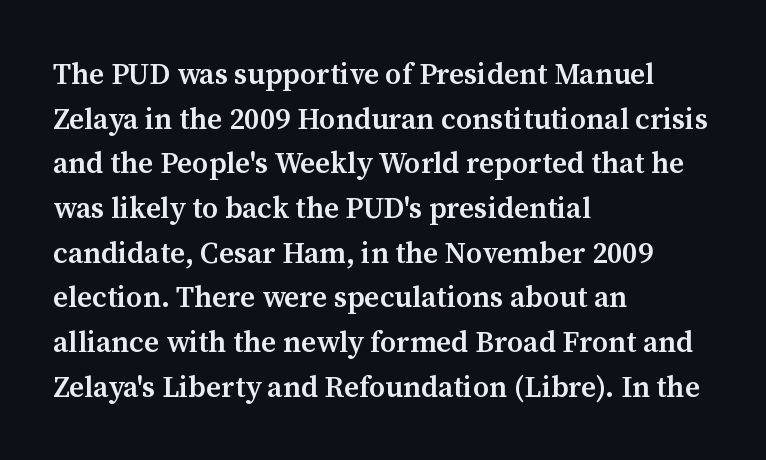
Underline: absent. The letters advance in unequal steps, a hallmark of proportional type. Serif or sans? Serif — the stroke terminals have little feet. One-word summary of the alignment: left. How are the letters spaced? Ordinarily, with no added tracking.
